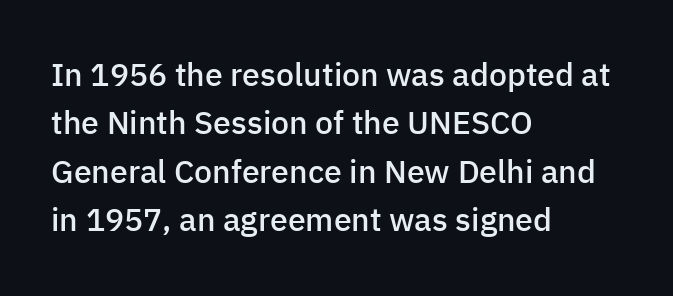
The ragged edge is on the right, which tells us the setting is flush left. Any mark beneath the type? The region is blank. Caption: standard tracking, unaltered. Ordinary non-slanted type is in use. Is this a fixed-width face? No — the glyphs have proportional, varying widths.
